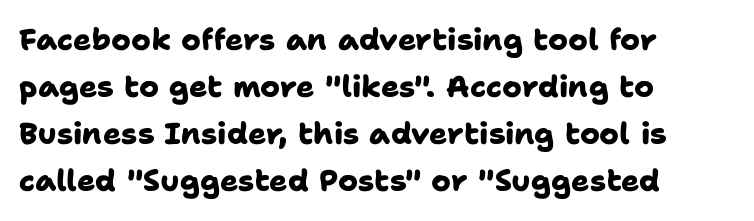
{"serif": "no", "bold": "yes", "weight": "heavy", "width": "normal", "stroke_contrast": "low", "x_height": "medium", "monospaced": "no", "underline": "no", "align": "left", "line_spacing": "normal", "line_spacing_ratio": 1.57, "letter_spacing": "normal", "letter_spacing_em": 0.0, "glyph_px": 30}
